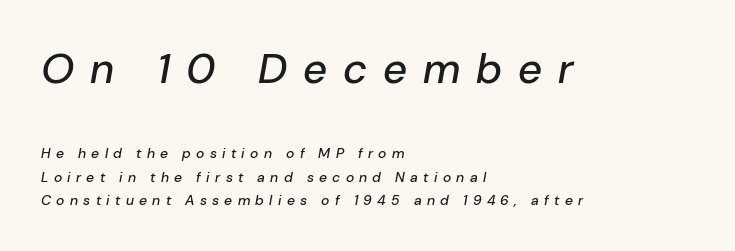
The image shows 42 px text type, italic (leaning right); set left-aligned, normal line spacing (1.66x), unusually wide letter spacing (+0.38 em), not underlined; the first (top) block is 3.0x larger; low stroke contrast and a medium x-height.
